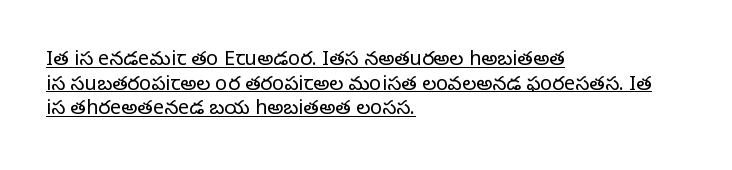
A continuous stroke trails under the words, as in a hyperlink. Is the stroke heavy? The answer is a plain regular-or-lighter. The typesetter chose a ragged-right arrangement here. Rendered with straight, roman letterforms.
